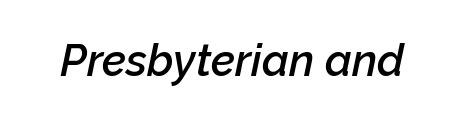
Q: Is the text bold? A: Semi-bold.
Q: Is the text italic (slanted)? A: Yes, it leans right by about 12 degrees.
Q: Is the text underlined? A: No.
Q: Is the spacing between letters normal or unusually wide? A: Normal.
Q: Width (condensed, normal, or wide)? A: Normal.
Q: Stroke contrast? A: Low.
Q: x-height? A: Medium.
Q: Monospaced? A: No.
